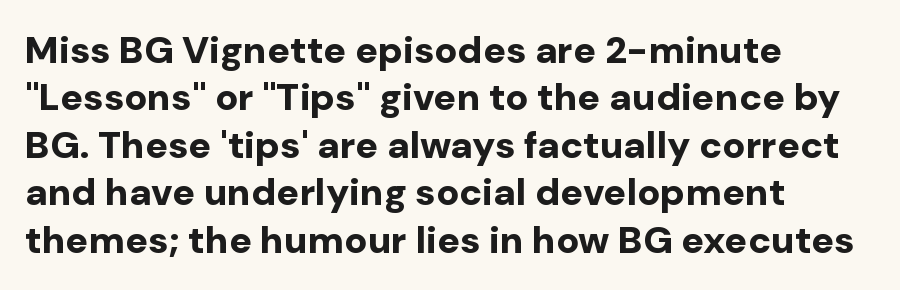
Q: Is the text bold? A: Yes.
Q: Is the text italic (slanted)? A: No, it is upright.
Q: Is the typeface a serif or a sans-serif typeface? A: Sans-serif.
Q: Is the text underlined? A: No.
Q: How is the paragraph aligned? A: Left-aligned.
Q: Is the spacing between letters normal or unusually wide? A: Normal.
Q: Is the spacing between lines tight, normal or loose? A: Normal.
Q: Width (condensed, normal, or wide)? A: Normal.
Q: Stroke contrast? A: Low.
Q: x-height? A: Medium.
Q: Monospaced? A: No.
